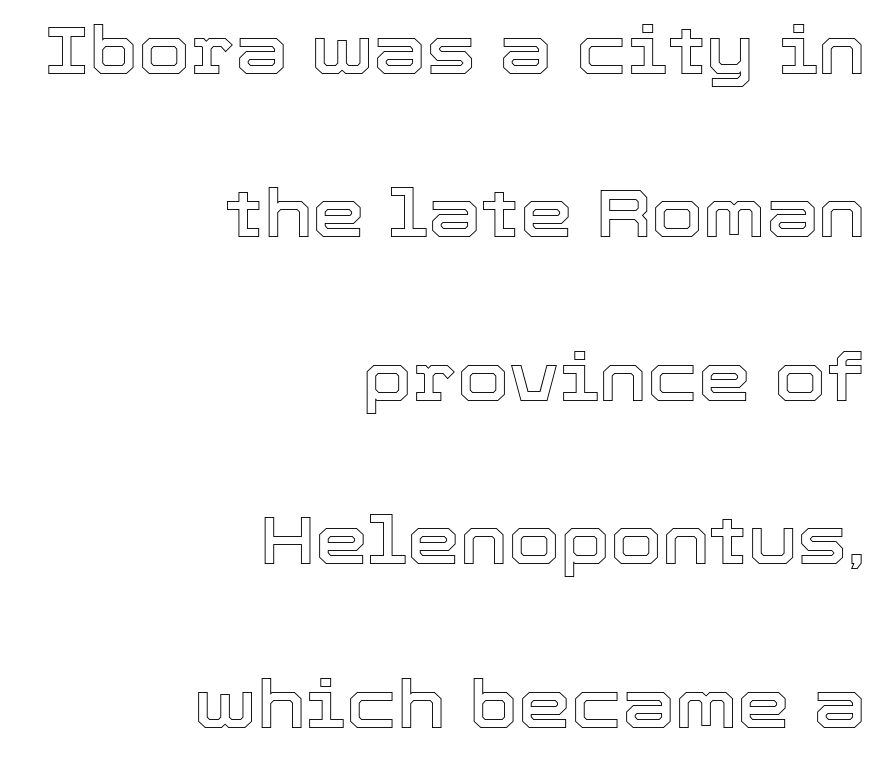
{"italic": "no", "width": "normal", "x_height": "medium", "monospaced": "no", "underline": "no", "align": "right", "line_spacing": "loose", "line_spacing_ratio": 2.44, "letter_spacing": "normal", "letter_spacing_em": 0.0, "glyph_px": 67}
